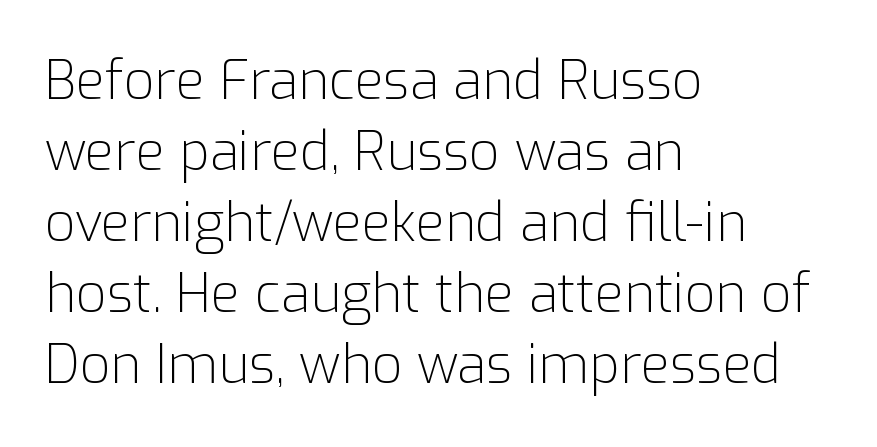
{"serif": "no", "italic": "no", "bold": "no", "weight": "light", "width": "normal", "stroke_contrast": "low", "x_height": "medium", "monospaced": "no", "underline": "no", "align": "left", "line_spacing": "normal", "line_spacing_ratio": 1.34, "letter_spacing": "normal", "letter_spacing_em": 0.0, "glyph_px": 53}
